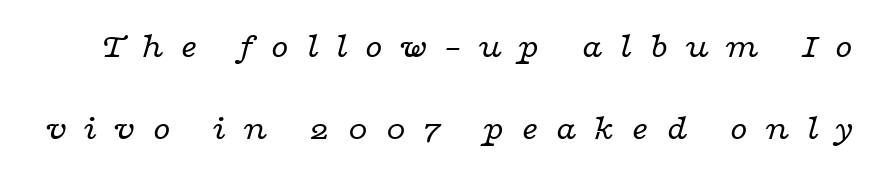
Just letters on the line, the space beneath them empty. Letters have the restrained weight of plain body copy at most. The face used here is proportionally spaced, like ordinary book or web type. Successive baselines arrive slowly, with a big drop between each. The font's italic variant was chosen for this text. How are the letters spaced? Widely, with obvious added tracking.
